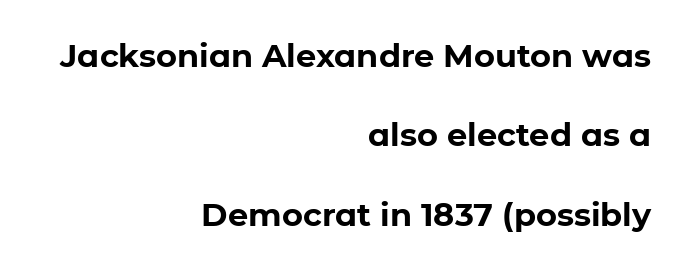
Q: Is the text bold? A: Yes.
Q: Is the text italic (slanted)? A: No, it is upright.
Q: Is the typeface a serif or a sans-serif typeface? A: Sans-serif.
Q: Is the text underlined? A: No.
Q: How is the paragraph aligned? A: Right-aligned.
Q: Is the spacing between letters normal or unusually wide? A: Normal.
Q: Is the spacing between lines tight, normal or loose? A: Loose.
Q: Width (condensed, normal, or wide)? A: Normal.
Q: Stroke contrast? A: Low.
Q: x-height? A: Medium.
Q: Monospaced? A: No.
